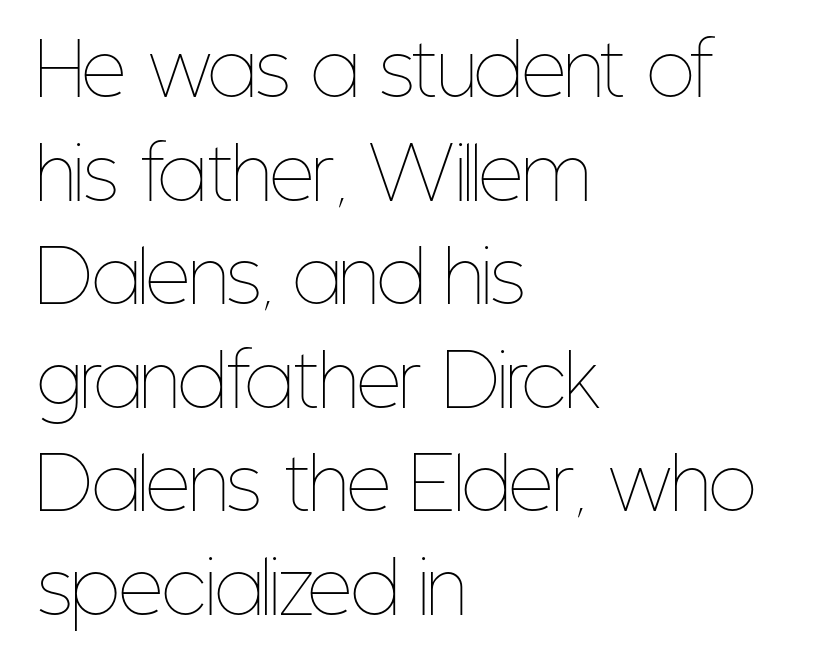
{"italic": "no", "bold": "no", "weight": "thin", "width": "condensed", "stroke_contrast": "low", "x_height": "medium", "monospaced": "no", "underline": "no", "align": "left", "line_spacing": "normal", "line_spacing_ratio": 1.48, "letter_spacing": "normal", "letter_spacing_em": 0.0, "glyph_px": 70}
